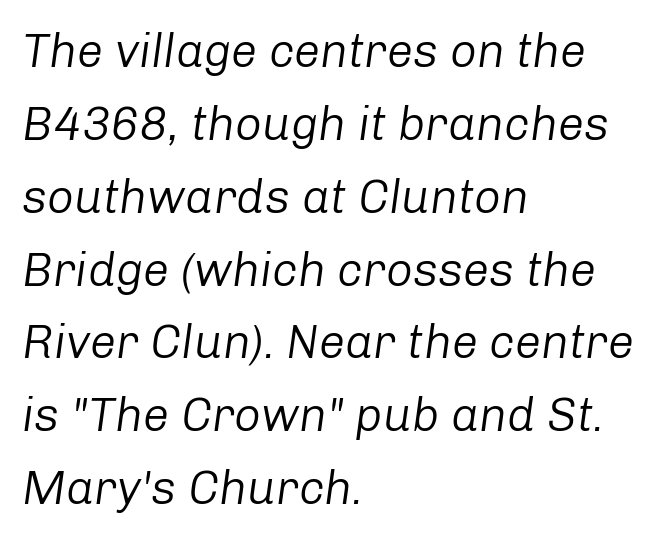
Q: Is the text bold? A: No.
Q: Is the text italic (slanted)? A: Yes, it leans right by about 8 degrees.
Q: Is the text underlined? A: No.
Q: How is the paragraph aligned? A: Left-aligned.
Q: Is the spacing between letters normal or unusually wide? A: Normal.
Q: Is the spacing between lines tight, normal or loose? A: Normal.
Q: Width (condensed, normal, or wide)? A: Normal.
Q: Stroke contrast? A: Low.
Q: x-height? A: Medium.
Q: Monospaced? A: No.
